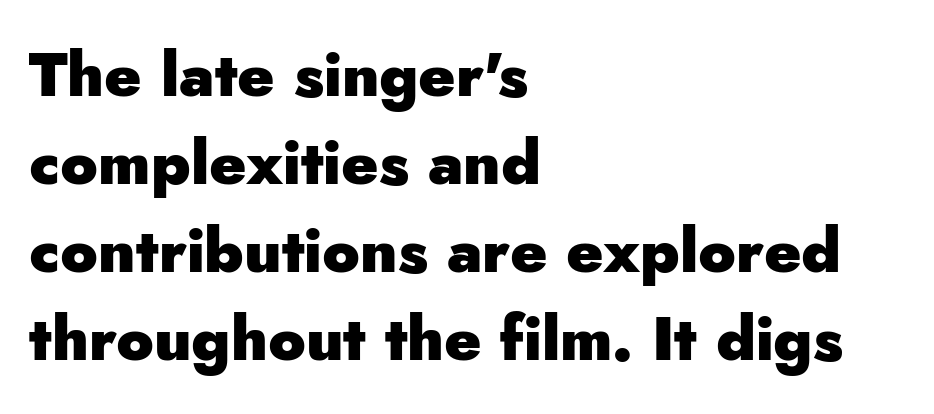
The image shows 62 px heavy sans-serif type, upright; set left-aligned, normal line spacing (1.42x), normal letter spacing, not underlined; low stroke contrast and a small x-height.
